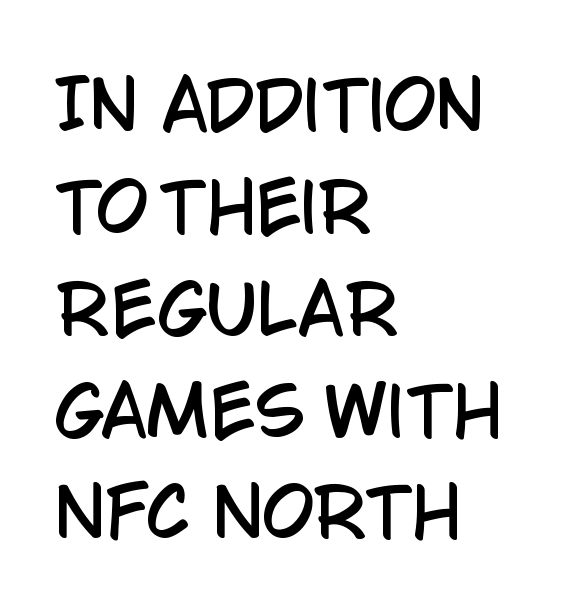
The image shows 67 px condensed sans-serif type, upright; set left-aligned, normal line spacing (1.52x), normal letter spacing, not underlined; low stroke contrast and a large x-height.
